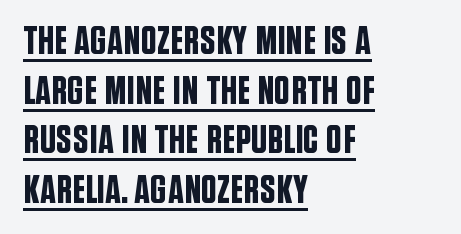
{"serif": "no", "italic": "no", "width": "condensed", "stroke_contrast": "low", "x_height": "large", "monospaced": "no", "underline": "yes", "align": "left", "line_spacing_ratio": 1.24, "letter_spacing": "normal", "letter_spacing_em": 0.0, "glyph_px": 40}
